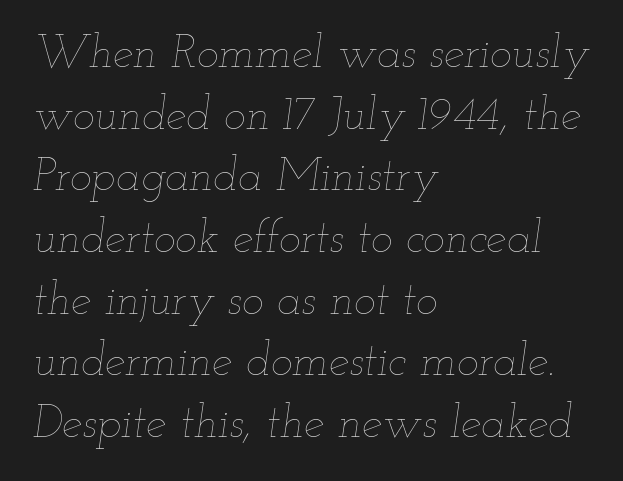
Q: Is the text bold? A: No.
Q: Is the text italic (slanted)? A: Yes, it leans right by about 12 degrees.
Q: Is the text underlined? A: No.
Q: How is the paragraph aligned? A: Left-aligned.
Q: Is the spacing between letters normal or unusually wide? A: Normal.
Q: Is the spacing between lines tight, normal or loose? A: Normal.
Q: Width (condensed, normal, or wide)? A: Wide.
Q: Stroke contrast? A: Low.
Q: x-height? A: Small.
Q: Monospaced? A: No.
